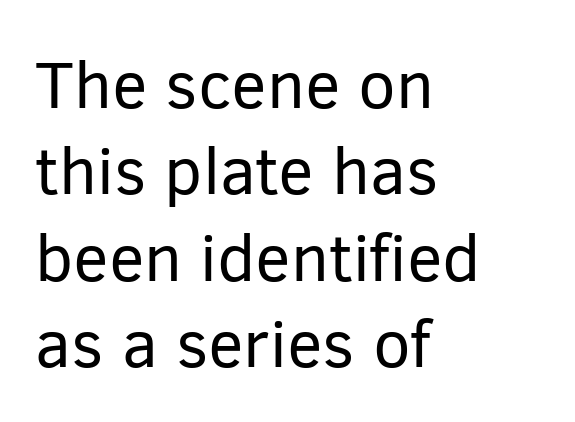
The image shows 67 px regular-weight sans-serif type, upright; set left-aligned, normal line spacing (1.29x), normal letter spacing, not underlined; low stroke contrast and a medium x-height.
